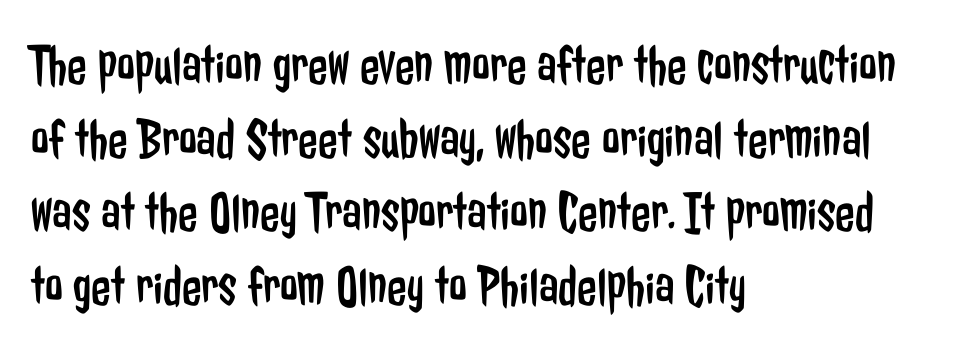
Q: Is the text bold? A: No.
Q: Is the text italic (slanted)? A: No, it is upright.
Q: Is the typeface a serif or a sans-serif typeface? A: Sans-serif.
Q: Is the text underlined? A: No.
Q: How is the paragraph aligned? A: Left-aligned.
Q: Is the spacing between letters normal or unusually wide? A: Normal.
Q: Is the spacing between lines tight, normal or loose? A: Normal.
Q: Width (condensed, normal, or wide)? A: Condensed.
Q: Stroke contrast? A: Low.
Q: x-height? A: Medium.
Q: Monospaced? A: No.
